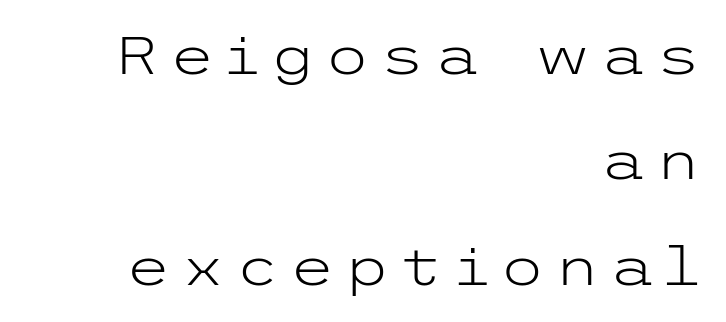
The typeface has the unassuming heft of standard copy or less. These lines are set flush right with a ragged left edge. Typographically, this falls in the sans-serif category. Reading down the column, the eye jumps a long way to each next line. Tall strokes in this sample are plumb rather than angled. No word sits above an underline.
